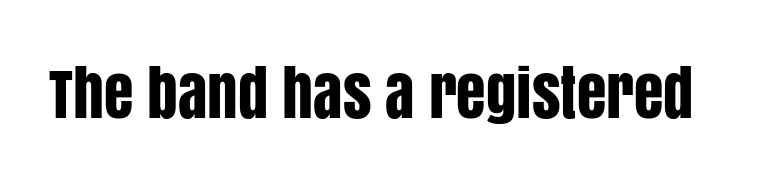
The image shows 60 px condensed sans-serif type, upright; set normal letter spacing, not underlined; low stroke contrast and a large x-height.
